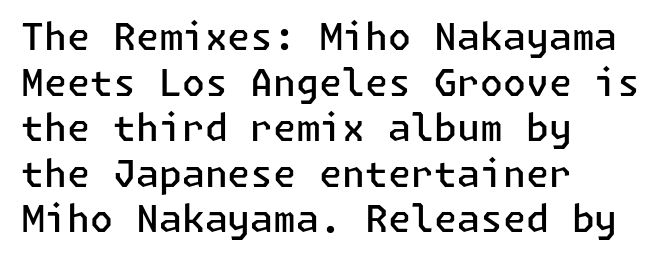
{"serif": "no", "italic": "no", "bold": "semi", "weight": "semibold", "width": "normal", "stroke_contrast": "low", "x_height": "medium", "underline": "no", "align": "left", "line_spacing_ratio": 1.23, "letter_spacing": "normal", "letter_spacing_em": 0.0, "glyph_px": 37}
